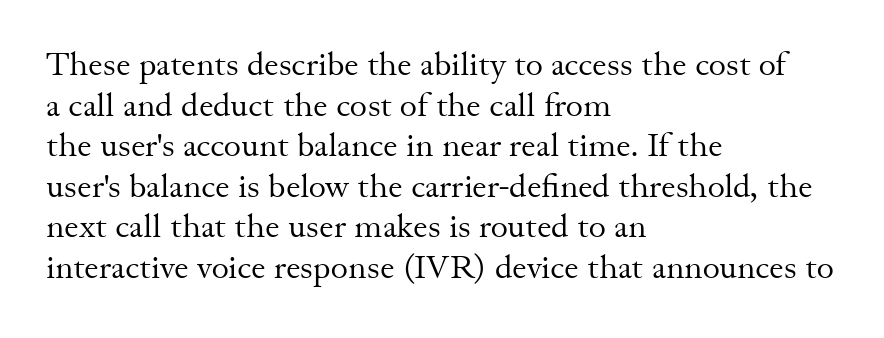
The strokes carry an ordinary text weight at most. Descenders are the only things crossing below the line. Looks like regular typesetting: each glyph gets only the width it needs. Tracking value appears to be zero — textbook default spacing. Layout note: lines flush left. Rendered with straight, roman letterforms.
